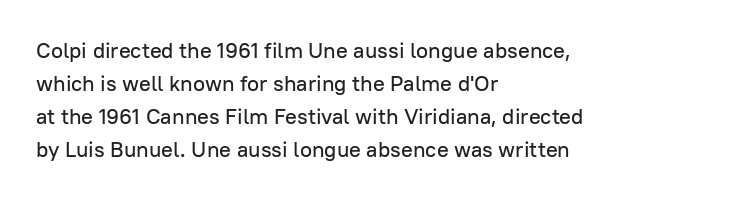
The image shows 22 px text type, upright; set left-aligned, normal line spacing (1.5x), normal letter spacing, not underlined.
